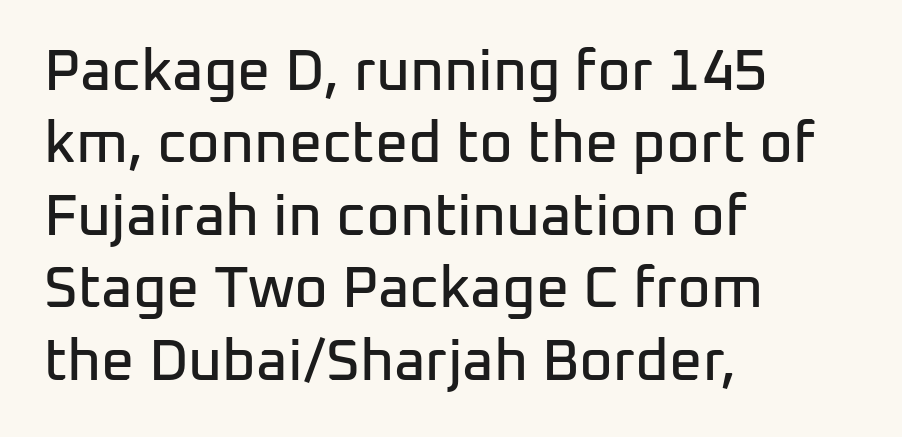
{"serif": "no", "italic": "no", "width": "normal", "stroke_contrast": "low", "x_height": "medium", "monospaced": "no", "underline": "no", "align": "left", "line_spacing": "normal", "line_spacing_ratio": 1.25, "letter_spacing": "normal", "letter_spacing_em": 0.0, "glyph_px": 58}
